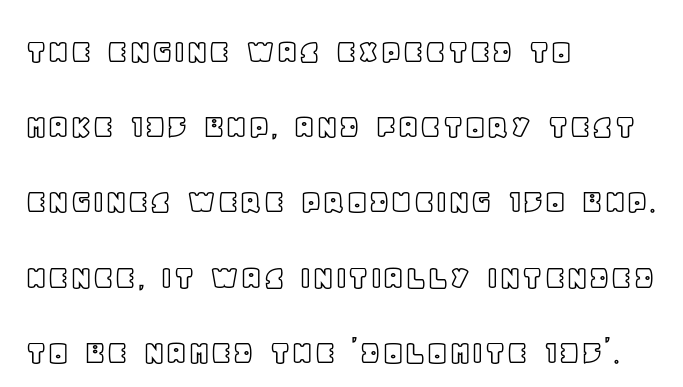
Does extra space separate the letters? No, they use regular spacing. Underlining? Definitely not there. Successive baselines arrive slowly, with a big drop between each. You could not count columns in this text — the font is proportionally spaced. Does the lettering tilt? It doesn't — this is upright.
